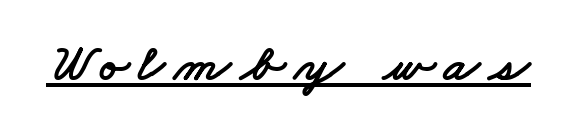
Q: Is the typeface a serif or a sans-serif typeface? A: Sans-serif.
Q: Is the text underlined? A: Yes.
Q: Width (condensed, normal, or wide)? A: Wide.
Q: Stroke contrast? A: Low.
Q: x-height? A: Small.
Q: Monospaced? A: No.
